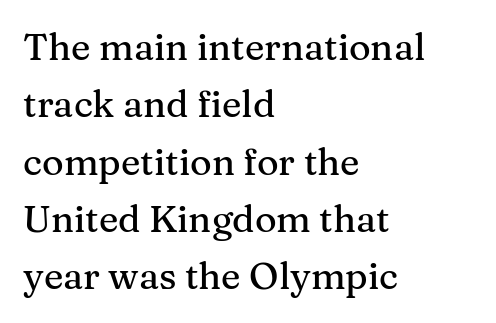
The image shows 37 px serif type, upright; set left-aligned, normal line spacing (1.55x), normal letter spacing, not underlined; medium stroke contrast and a medium x-height.
